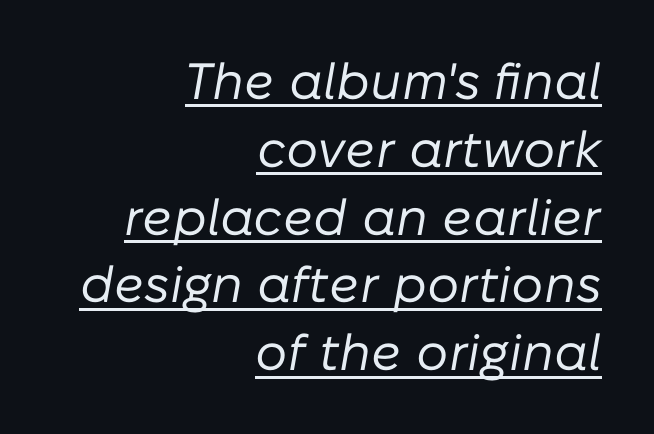
Q: Is the text bold? A: No.
Q: Is the text italic (slanted)? A: Yes, it leans right by about 10 degrees.
Q: Is the text underlined? A: Yes.
Q: How is the paragraph aligned? A: Right-aligned.
Q: Is the spacing between letters normal or unusually wide? A: Normal.
Q: Is the spacing between lines tight, normal or loose? A: Normal.
Q: Width (condensed, normal, or wide)? A: Normal.
Q: Stroke contrast? A: Low.
Q: x-height? A: Medium.
Q: Monospaced? A: No.
